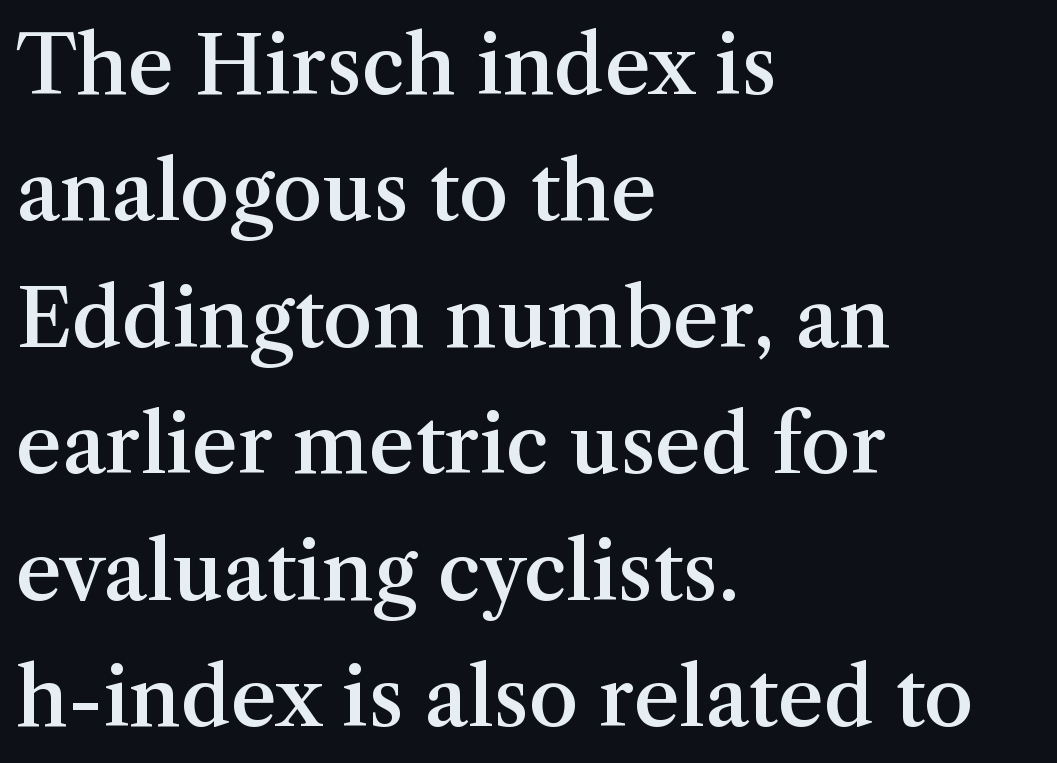
Q: Is the text bold? A: Semi-bold.
Q: Is the text italic (slanted)? A: No, it is upright.
Q: Is the typeface a serif or a sans-serif typeface? A: Serif.
Q: Is the text underlined? A: No.
Q: How is the paragraph aligned? A: Left-aligned.
Q: Is the spacing between letters normal or unusually wide? A: Normal.
Q: Is the spacing between lines tight, normal or loose? A: Normal.
Q: Width (condensed, normal, or wide)? A: Normal.
Q: Stroke contrast? A: Medium.
Q: x-height? A: Medium.
Q: Monospaced? A: No.
